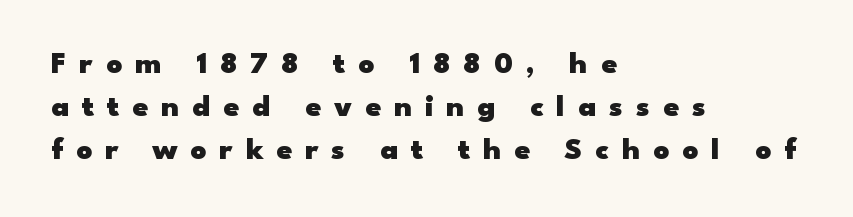
{"serif": "no", "italic": "no", "bold": "yes", "weight": "heavy", "width": "wide", "stroke_contrast": "low", "x_height": "small", "monospaced": "no", "underline": "no", "align": "left", "line_spacing": "normal", "line_spacing_ratio": 1.38, "letter_spacing": "wide", "letter_spacing_em": 0.42, "glyph_px": 31}
